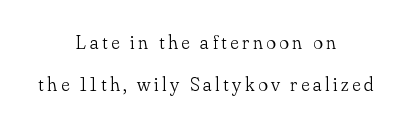
Quick note: not italic, upright. A light-to-regular cut is what we see here. Baseline-to-baseline distance is far greater than the letter height. Words float on clear page, feet unadorned.
